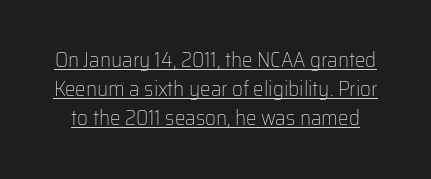
{"italic": "no", "bold": "no", "underline": "yes", "line_spacing": "normal", "line_spacing_ratio": 1.39, "letter_spacing": "normal", "letter_spacing_em": 0.0, "glyph_px": 21}
